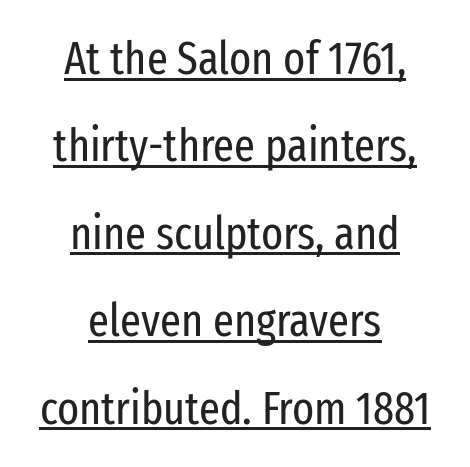
The image shows 46 px regular-weight, condensed sans-serif type, upright; set centered, loose line spacing (1.9x), normal letter spacing, underlined; low stroke contrast and a medium x-height.
